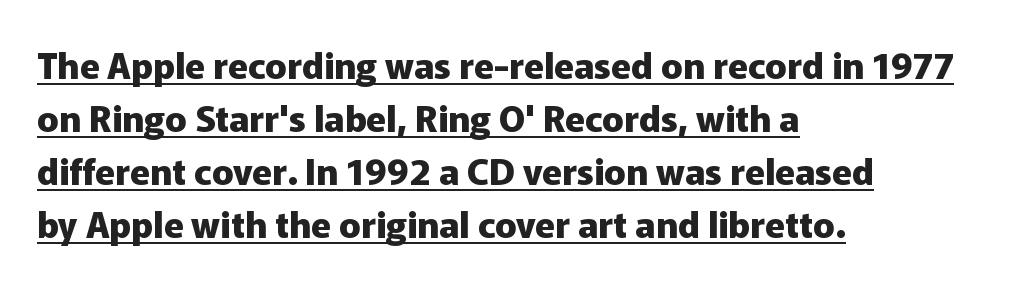
The image shows 36 px heavy sans-serif type, upright; set left-aligned, normal line spacing (1.47x), normal letter spacing, underlined; low stroke contrast and a medium x-height.
